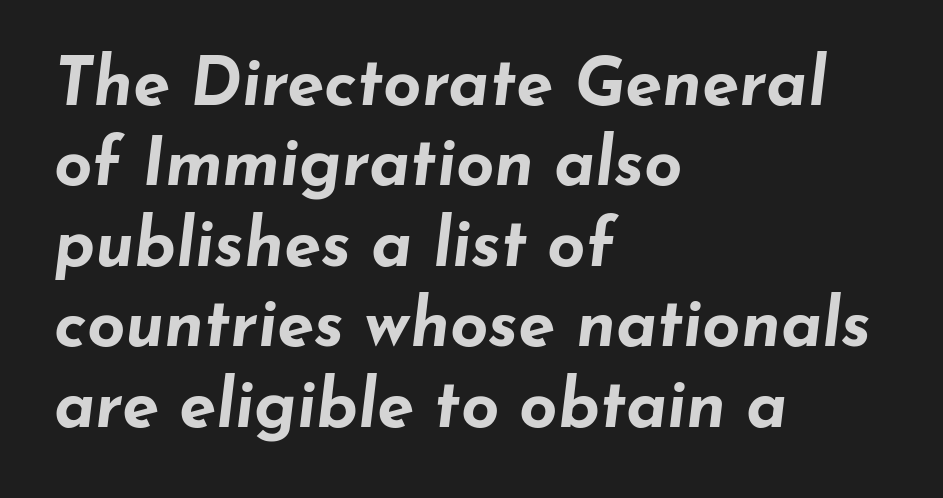
Slanted lettering throughout. Note the varied advance widths — an 'i' is clearly narrower than an 'm'. This is heavy type, rendered in bold. The horizontal fit of the characters is conventional and even. These lines are set flush left with a ragged right edge. This rendering features lettering with no underline.
